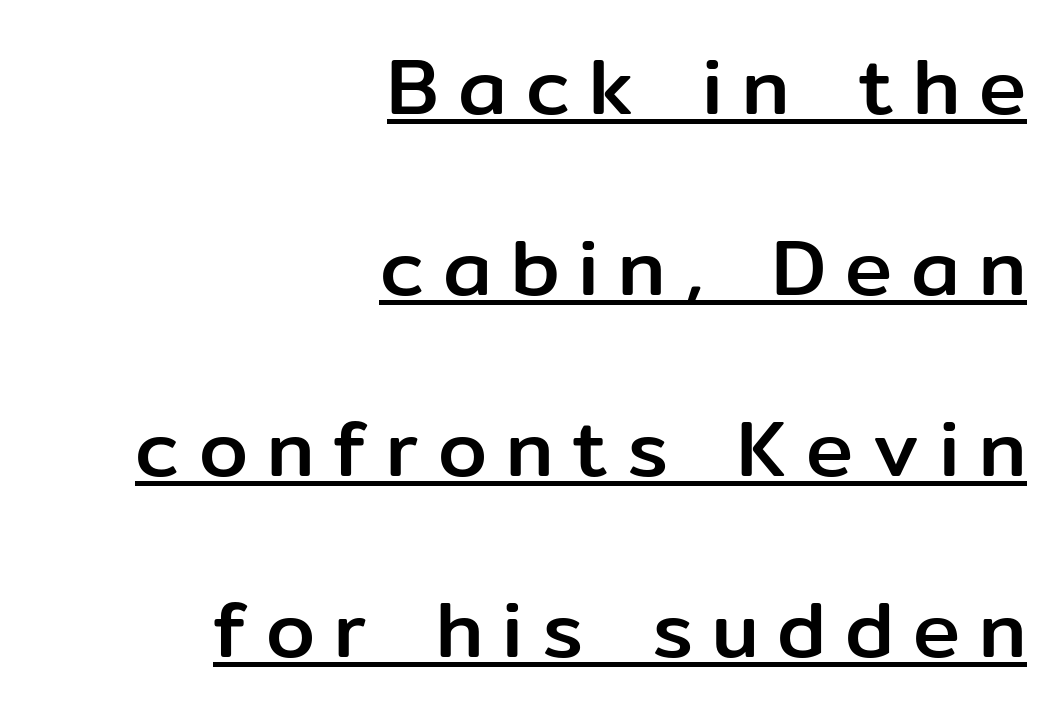
Observe the absence of serifs on each vertical stroke in this sample. Note the varied advance widths — an 'i' is clearly narrower than an 'm'. The rendering anchors every line to the right-hand side. The lines are spread far apart with generous leading.
